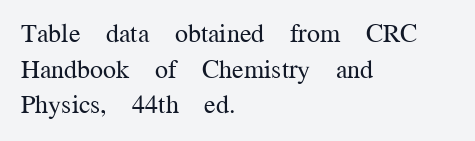
The image shows 26 px text type, upright; set left-aligned, normal line spacing (1.37x), normal letter spacing, not underlined.
